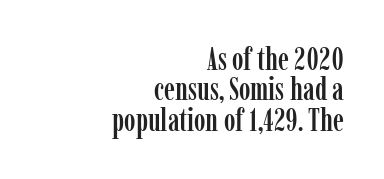
Q: Is the text italic (slanted)? A: No, it is upright.
Q: Is the typeface a serif or a sans-serif typeface? A: Serif.
Q: Is the text underlined? A: No.
Q: How is the paragraph aligned? A: Right-aligned.
Q: Is the spacing between letters normal or unusually wide? A: Normal.
Q: Is the spacing between lines tight, normal or loose? A: Tight.
Q: Width (condensed, normal, or wide)? A: Condensed.
Q: Stroke contrast? A: Low.
Q: x-height? A: Medium.
Q: Monospaced? A: No.
